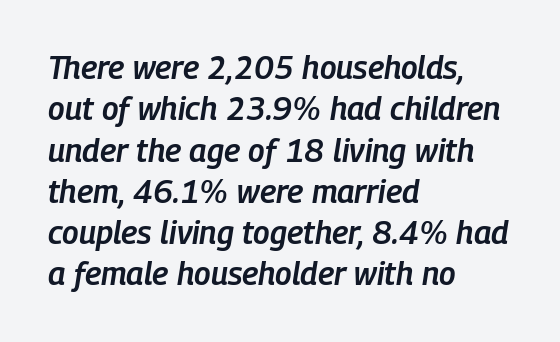
{"italic": "yes", "lean": "right", "slant_degrees": 9, "bold": "semi", "weight": "semibold", "width": "condensed", "stroke_contrast": "low", "x_height": "medium", "monospaced": "no", "underline": "no", "align": "left", "line_spacing": "normal", "line_spacing_ratio": 1.29, "letter_spacing": "normal", "letter_spacing_em": 0.0, "glyph_px": 32}
